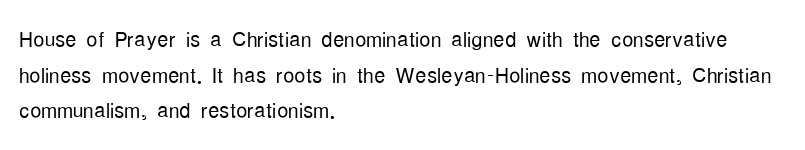
Q: Is the text bold? A: No.
Q: Is the text italic (slanted)? A: No, it is upright.
Q: Is the typeface a serif or a sans-serif typeface? A: Sans-serif.
Q: Is the text underlined? A: No.
Q: How is the paragraph aligned? A: Left-aligned.
Q: Is the spacing between letters normal or unusually wide? A: Normal.
Q: Is the spacing between lines tight, normal or loose? A: Normal.
Q: Width (condensed, normal, or wide)? A: Condensed.
Q: Stroke contrast? A: Low.
Q: x-height? A: Medium.
Q: Monospaced? A: No.
